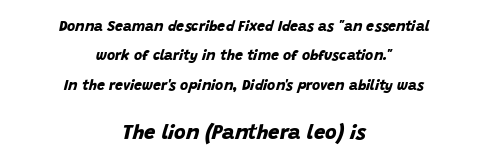
In terms of leading, this rendering errs on the spacious side. The rag falls on both sides of this text block equally. Tracking value appears to be zero — textbook default spacing. Honestly, there is no underline to notice here at all. The face used here has the dense, thick strokes of a bold.
